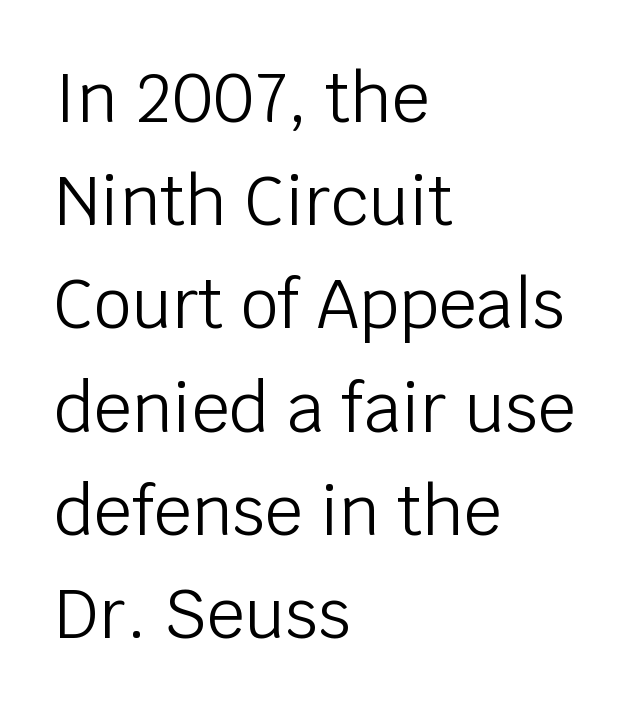
Nothing heavy about these letters — not bold at all. The lettering holds an erect, upright posture throughout. The designer left line spacing at the default. Proportional: the letters do not fall into vertical columns. The designer went with a sans here, leaving each stem footless. Horizontal alignment here is leftward, the default for most running prose.
